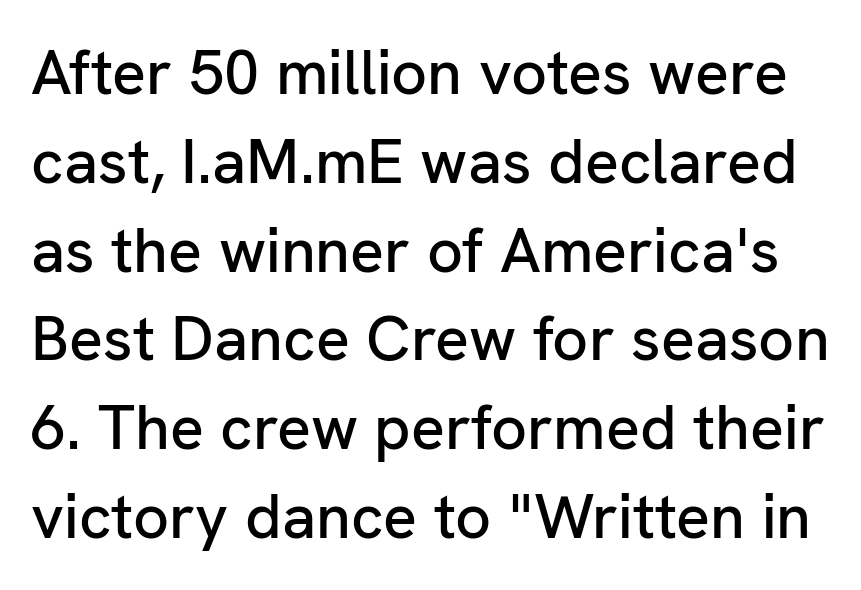
Q: Is the text italic (slanted)? A: No, it is upright.
Q: Is the typeface a serif or a sans-serif typeface? A: Sans-serif.
Q: Is the text underlined? A: No.
Q: Is the spacing between letters normal or unusually wide? A: Normal.
Q: Is the spacing between lines tight, normal or loose? A: Normal.
Q: Width (condensed, normal, or wide)? A: Normal.
Q: Stroke contrast? A: Low.
Q: x-height? A: Medium.
Q: Monospaced? A: No.
